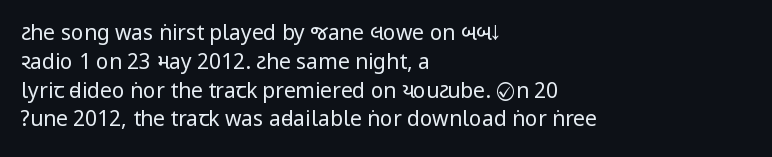
Q: Is the text bold? A: No.
Q: Is the text italic (slanted)? A: No, it is upright.
Q: Is the text underlined? A: No.
Q: How is the paragraph aligned? A: Left-aligned.
Q: Is the spacing between letters normal or unusually wide? A: Normal.
Q: Is the spacing between lines tight, normal or loose? A: Normal.
